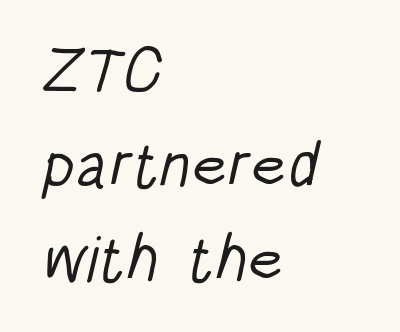
Q: Is the text bold? A: No.
Q: Is the typeface a serif or a sans-serif typeface? A: Sans-serif.
Q: Is the text underlined? A: No.
Q: How is the paragraph aligned? A: Left-aligned.
Q: Is the spacing between letters normal or unusually wide? A: Normal.
Q: Is the spacing between lines tight, normal or loose? A: Normal.
Q: Width (condensed, normal, or wide)? A: Condensed.
Q: Stroke contrast? A: Low.
Q: x-height? A: Large.
Q: Monospaced? A: No.
